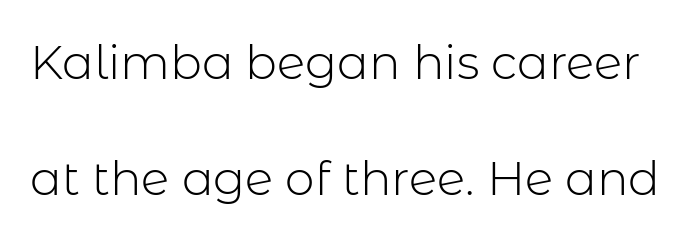
Q: Is the text bold? A: No.
Q: Is the text italic (slanted)? A: No, it is upright.
Q: Is the typeface a serif or a sans-serif typeface? A: Sans-serif.
Q: Is the text underlined? A: No.
Q: Is the spacing between letters normal or unusually wide? A: Normal.
Q: Is the spacing between lines tight, normal or loose? A: Loose.
Q: Width (condensed, normal, or wide)? A: Normal.
Q: Stroke contrast? A: Low.
Q: x-height? A: Medium.
Q: Monospaced? A: No.
